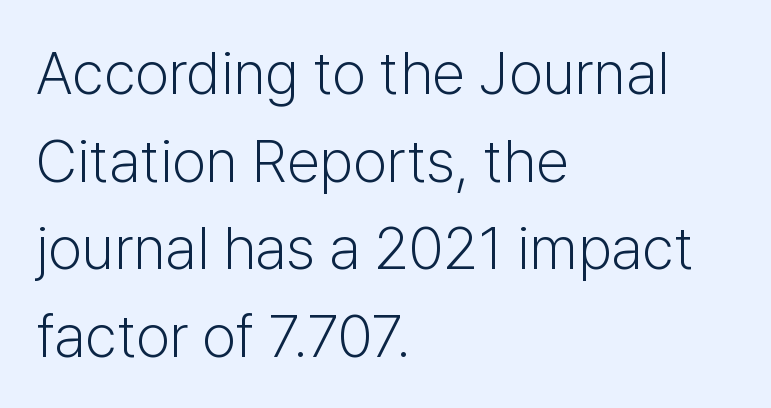
{"serif": "no", "italic": "no", "bold": "no", "weight": "light", "width": "normal", "stroke_contrast": "low", "x_height": "medium", "monospaced": "no", "underline": "no", "align": "left", "line_spacing": "normal", "line_spacing_ratio": 1.46, "letter_spacing": "normal", "letter_spacing_em": 0.0, "glyph_px": 60}
